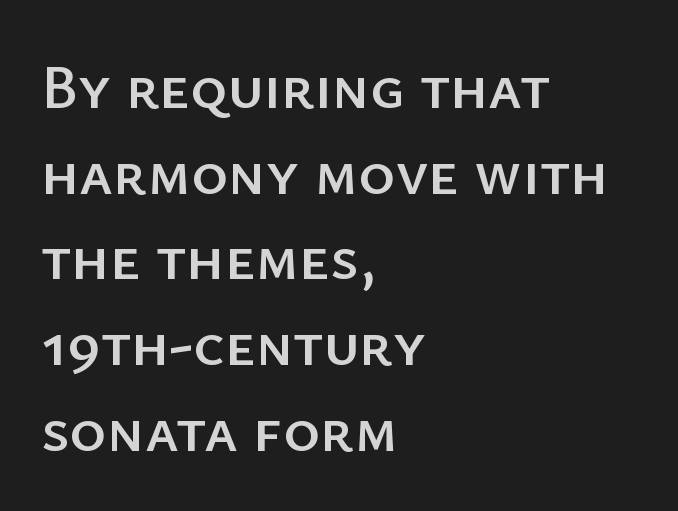
The image shows 63 px sans-serif type, upright; set left-aligned, normal line spacing (1.36x), normal letter spacing, not underlined; low stroke contrast and a medium x-height.
